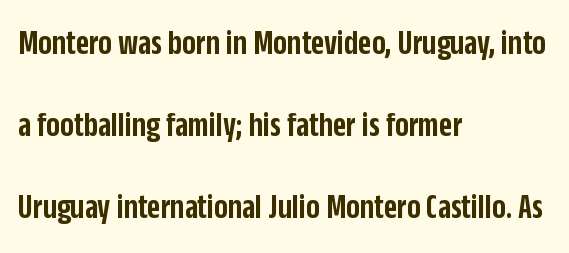
{"serif": "no", "italic": "no", "bold": "semi", "weight": "semibold", "width": "condensed", "stroke_contrast": "low", "x_height": "large", "monospaced": "no", "underline": "no", "align": "left", "line_spacing": "loose", "line_spacing_ratio": 2.28, "letter_spacing": "normal", "letter_spacing_em": 0.0, "glyph_px": 36}
